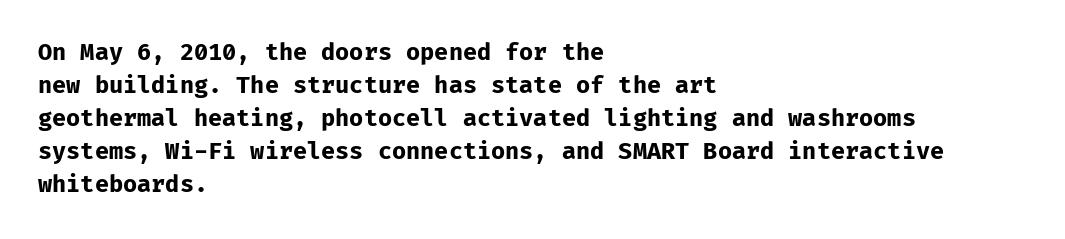
This sample keeps an unexceptional amount of space between lines. Strokes here are thick enough to call this a true bold. A student would call this left alignment; a typographer would say flush left, rag right. You can tell it's not italic because the verticals are truly vertical.
